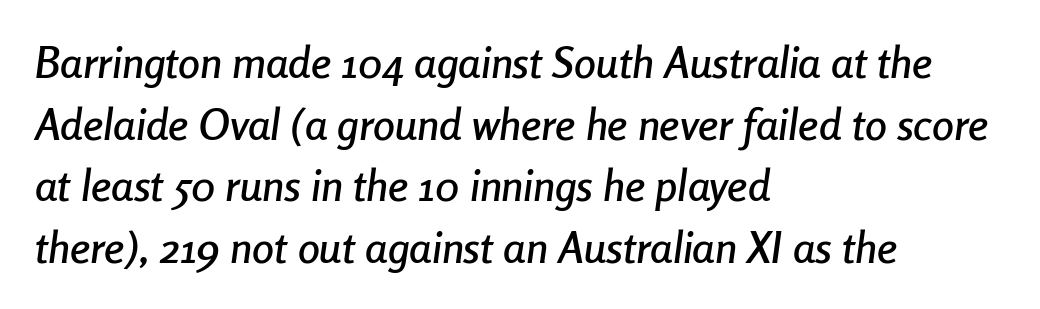
Q: Is the text italic (slanted)? A: Yes, it leans right by about 8 degrees.
Q: Is the text underlined? A: No.
Q: How is the paragraph aligned? A: Left-aligned.
Q: Is the spacing between letters normal or unusually wide? A: Normal.
Q: Is the spacing between lines tight, normal or loose? A: Normal.
Q: Width (condensed, normal, or wide)? A: Condensed.
Q: Stroke contrast? A: Low.
Q: x-height? A: Medium.
Q: Monospaced? A: No.
